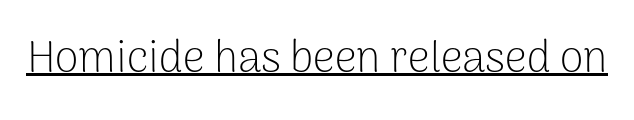
Q: Is the text bold? A: No.
Q: Is the text italic (slanted)? A: No, it is upright.
Q: Is the typeface a serif or a sans-serif typeface? A: Sans-serif.
Q: Is the text underlined? A: Yes.
Q: Is the spacing between letters normal or unusually wide? A: Normal.
Q: Width (condensed, normal, or wide)? A: Normal.
Q: Stroke contrast? A: Low.
Q: x-height? A: Medium.
Q: Monospaced? A: No.
